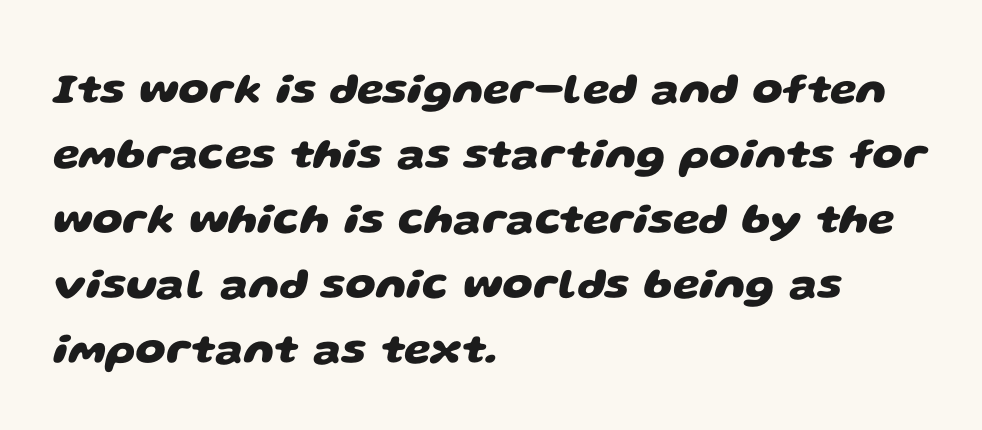
Q: Is the text bold? A: Yes.
Q: Is the typeface a serif or a sans-serif typeface? A: Sans-serif.
Q: Is the text underlined? A: No.
Q: How is the paragraph aligned? A: Left-aligned.
Q: Is the spacing between letters normal or unusually wide? A: Normal.
Q: Is the spacing between lines tight, normal or loose? A: Normal.
Q: Width (condensed, normal, or wide)? A: Wide.
Q: Stroke contrast? A: Low.
Q: x-height? A: Large.
Q: Monospaced? A: No.
